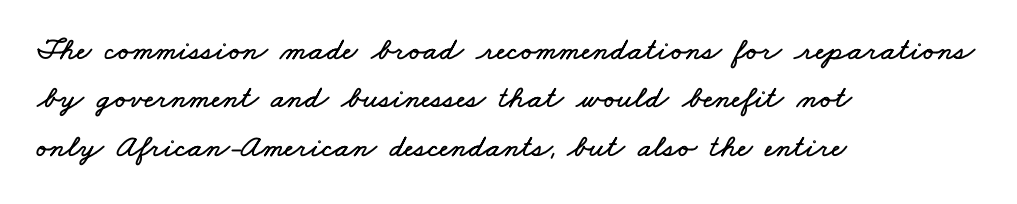
The image shows 32 px wide type; set left-aligned, normal line spacing (1.51x), normal letter spacing, not underlined; low stroke contrast and a small x-height.
